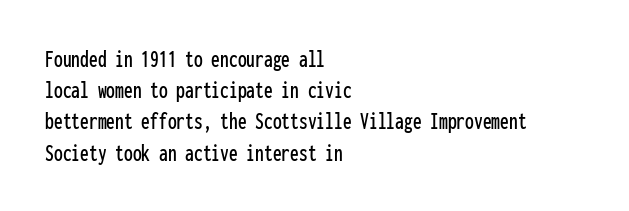
{"italic": "no", "underline": "no", "align": "left", "line_spacing": "normal", "line_spacing_ratio": 1.25, "letter_spacing": "normal", "letter_spacing_em": 0.0, "glyph_px": 25}
